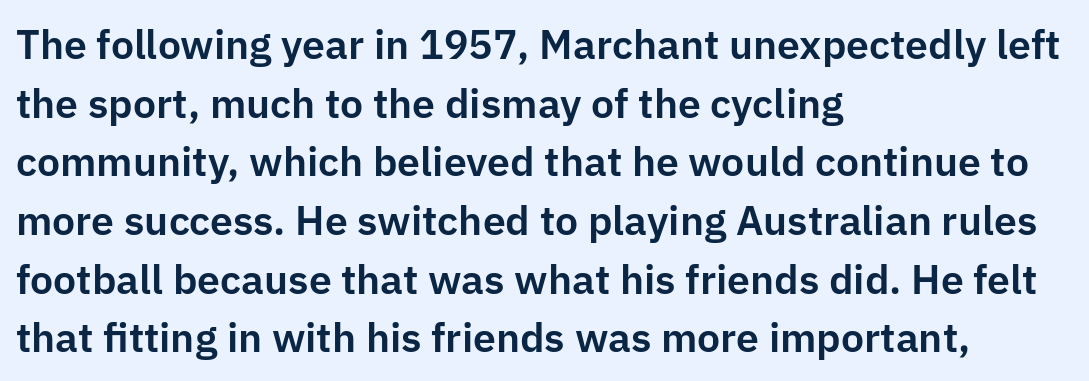
The image shows 41 px sans-serif type, upright; set left-aligned, normal line spacing (1.43x), normal letter spacing, not underlined; low stroke contrast and a medium x-height.
